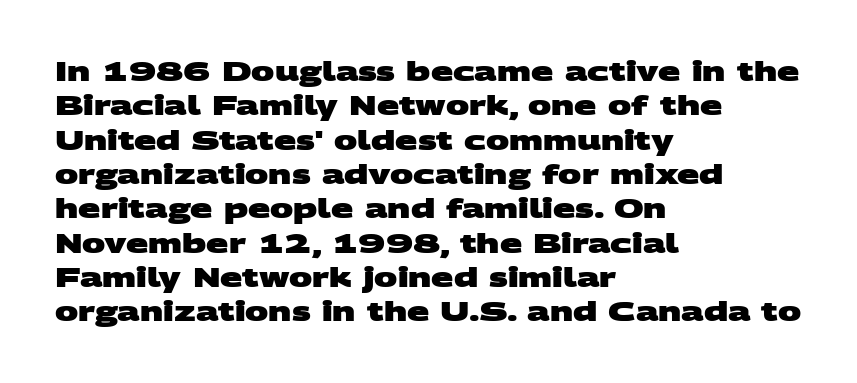
The rendering anchors every line to the left-hand side. The gap between lines stays unmarked. The characters look thick and weighty, a clear bold. Normally led — the rows are evenly, conventionally spaced. Letter spacing: default.
